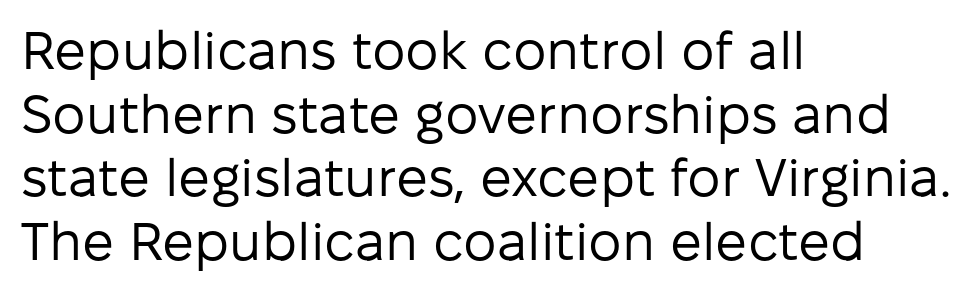
Q: Is the text bold? A: No.
Q: Is the text italic (slanted)? A: No, it is upright.
Q: Is the typeface a serif or a sans-serif typeface? A: Sans-serif.
Q: Is the text underlined? A: No.
Q: How is the paragraph aligned? A: Left-aligned.
Q: Is the spacing between letters normal or unusually wide? A: Normal.
Q: Width (condensed, normal, or wide)? A: Normal.
Q: Stroke contrast? A: Low.
Q: x-height? A: Medium.
Q: Monospaced? A: No.
